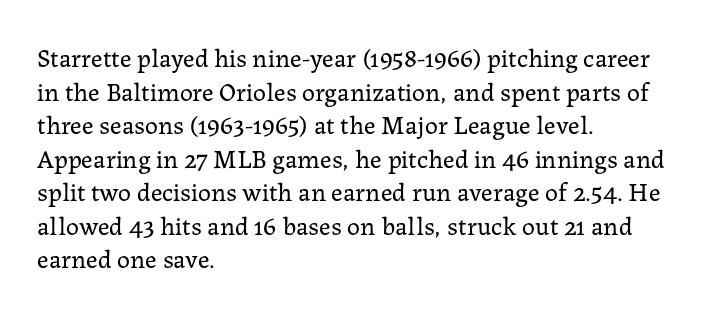
{"italic": "no", "bold": "no", "underline": "no", "align": "left", "line_spacing": "normal", "line_spacing_ratio": 1.29, "letter_spacing": "normal", "letter_spacing_em": 0.0, "glyph_px": 26}
